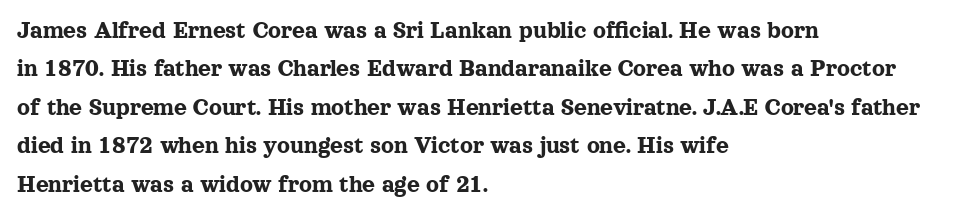
The image shows 25 px text type, upright; set left-aligned, normal line spacing (1.54x), normal letter spacing, not underlined.
